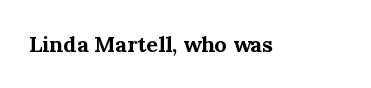
Short note: letters normally spaced. Words float on clear page, feet unadorned. The letters stand upright; this is a roman face. Heavy, bold letterforms.
